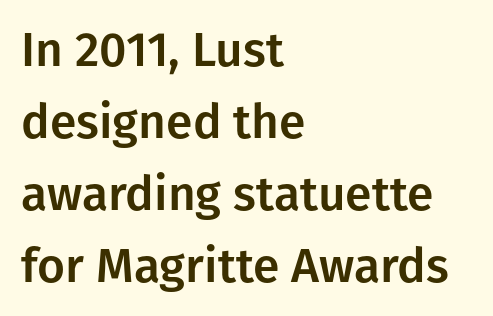
Q: Is the text italic (slanted)? A: No, it is upright.
Q: Is the typeface a serif or a sans-serif typeface? A: Sans-serif.
Q: Is the text underlined? A: No.
Q: How is the paragraph aligned? A: Left-aligned.
Q: Is the spacing between letters normal or unusually wide? A: Normal.
Q: Is the spacing between lines tight, normal or loose? A: Normal.
Q: Width (condensed, normal, or wide)? A: Normal.
Q: Stroke contrast? A: Low.
Q: x-height? A: Medium.
Q: Monospaced? A: No.
